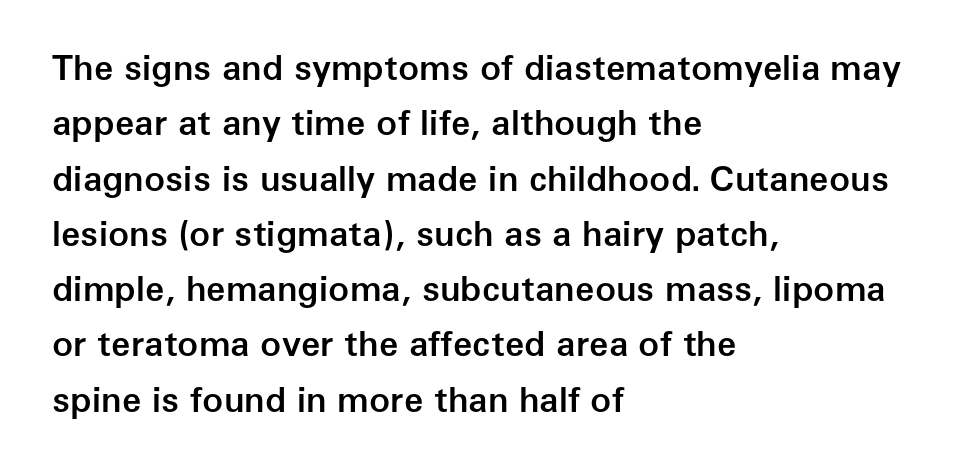
Q: Is the text bold? A: Semi-bold.
Q: Is the text italic (slanted)? A: No, it is upright.
Q: Is the typeface a serif or a sans-serif typeface? A: Sans-serif.
Q: Is the text underlined? A: No.
Q: How is the paragraph aligned? A: Left-aligned.
Q: Is the spacing between letters normal or unusually wide? A: Normal.
Q: Is the spacing between lines tight, normal or loose? A: Normal.
Q: Width (condensed, normal, or wide)? A: Normal.
Q: Stroke contrast? A: Low.
Q: x-height? A: Medium.
Q: Monospaced? A: No.
